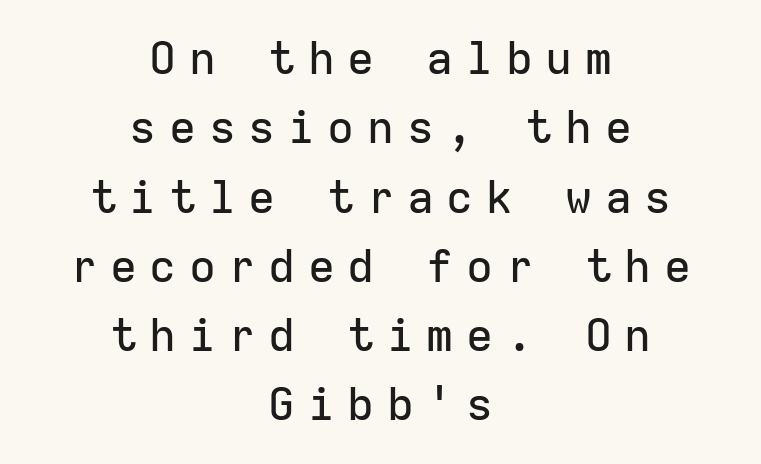
The image shows 45 px sans-serif type, upright, monospaced; set centered, normal line spacing (1.54x), unusually wide letter spacing (+0.28 em), not underlined; low stroke contrast and a medium x-height.
